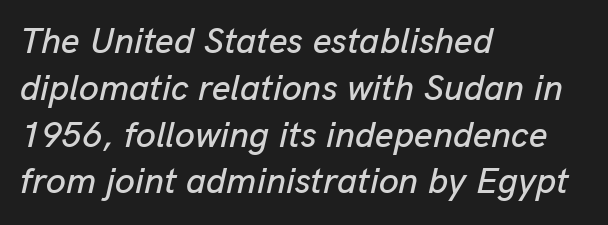
The image shows 36 px text type, italic (leaning right); set left-aligned, normal line spacing (1.3x), normal letter spacing, not underlined; low stroke contrast and a medium x-height.
